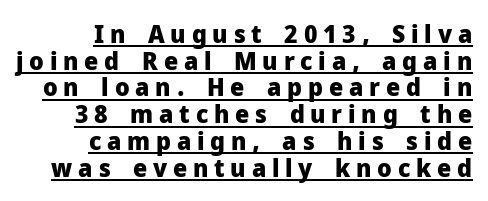
Q: Is the text bold? A: Yes.
Q: Is the text italic (slanted)? A: No, it is upright.
Q: Is the text underlined? A: Yes.
Q: How is the paragraph aligned? A: Right-aligned.
Q: Is the spacing between letters normal or unusually wide? A: Unusually wide.
Q: Is the spacing between lines tight, normal or loose? A: Tight.
